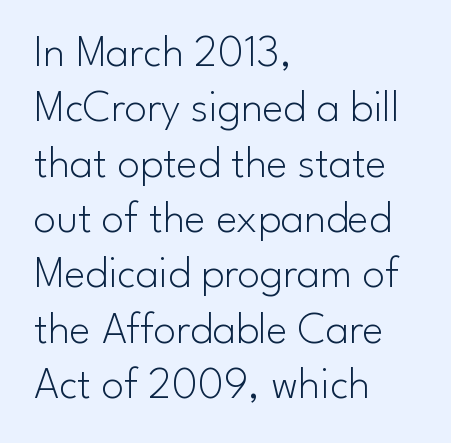
Q: Is the text bold? A: No.
Q: Is the text italic (slanted)? A: No, it is upright.
Q: Is the typeface a serif or a sans-serif typeface? A: Sans-serif.
Q: Is the text underlined? A: No.
Q: How is the paragraph aligned? A: Left-aligned.
Q: Is the spacing between letters normal or unusually wide? A: Normal.
Q: Width (condensed, normal, or wide)? A: Normal.
Q: Stroke contrast? A: Low.
Q: x-height? A: Small.
Q: Monospaced? A: No.
